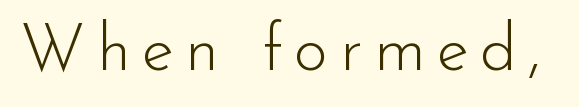
The rendering uses natural spacing where letterforms have individual widths. The typography opts for an upright posture over an oblique one. Just letters on the line, the space beneath them empty. Stroke thickness stays within the range of a standard reading face or lighter.
